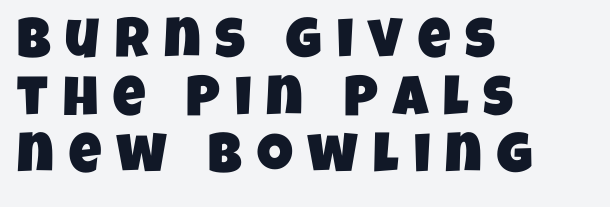
{"serif": "no", "width": "condensed", "stroke_contrast": "low", "x_height": "large", "monospaced": "no", "underline": "no", "align": "left", "line_spacing": "tight", "line_spacing_ratio": 1.03, "letter_spacing": "wide", "letter_spacing_em": 0.27, "glyph_px": 56}
